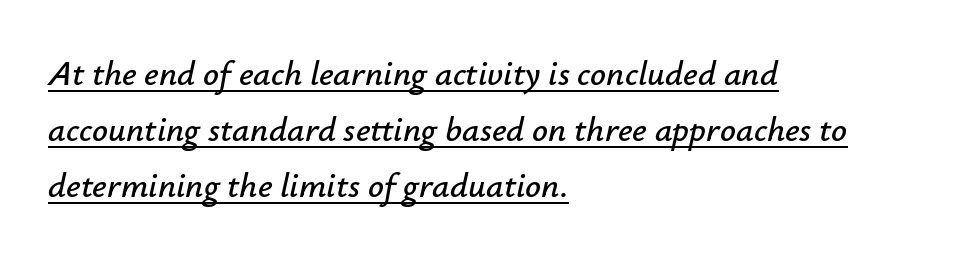
The image shows 35 px text type, italic (leaning right); set left-aligned, normal line spacing (1.6x), normal letter spacing, underlined; low stroke contrast and a small x-height.
